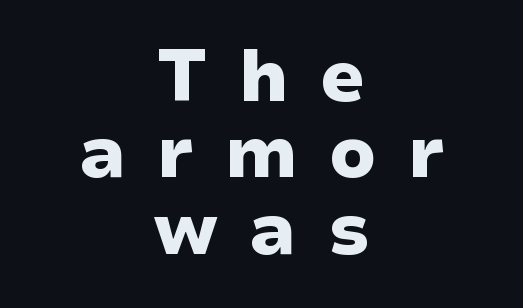
{"serif": "no", "italic": "no", "bold": "yes", "weight": "heavy", "width": "wide", "stroke_contrast": "low", "x_height": "medium", "monospaced": "no", "underline": "no", "align": "center", "line_spacing": "tight", "line_spacing_ratio": 1.06, "letter_spacing": "wide", "letter_spacing_em": 0.43, "glyph_px": 72}
